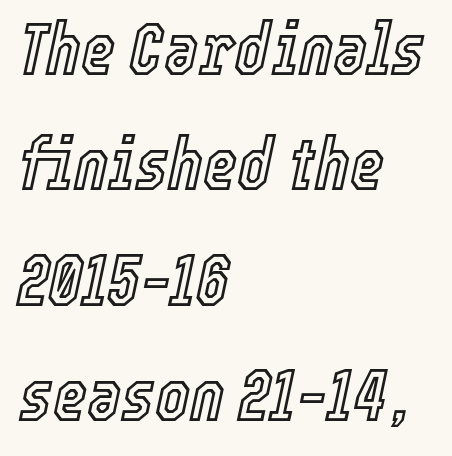
Q: Is the text italic (slanted)? A: Yes, it leans right by about 12 degrees.
Q: Is the text underlined? A: No.
Q: How is the paragraph aligned? A: Left-aligned.
Q: Is the spacing between letters normal or unusually wide? A: Normal.
Q: Is the spacing between lines tight, normal or loose? A: Normal.
Q: Width (condensed, normal, or wide)? A: Condensed.
Q: x-height? A: Medium.
Q: Monospaced? A: No.
